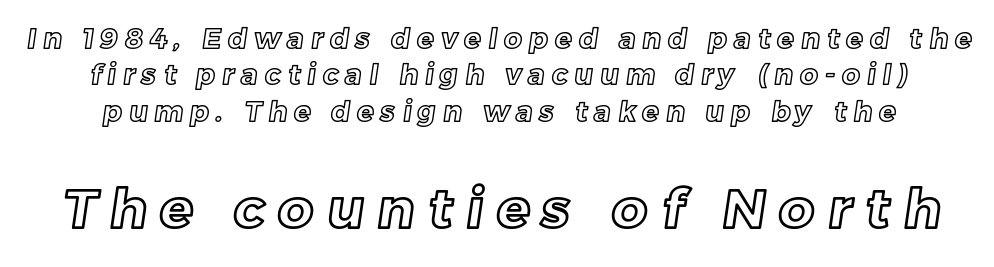
Q: Is the text underlined? A: No.
Q: Is the spacing between letters normal or unusually wide? A: Unusually wide.
Q: Is the spacing between lines tight, normal or loose? A: Normal.
Q: Which block of text is set in a larger size, the first (top) or the second (bottom)? A: The second (bottom) one.
Q: Width (condensed, normal, or wide)? A: Normal.
Q: x-height? A: Medium.
Q: Monospaced? A: No.
